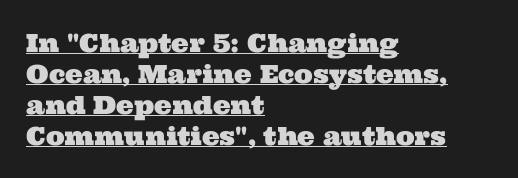
{"underline": "yes", "align": "left", "line_spacing_ratio": 1.24, "letter_spacing": "normal", "letter_spacing_em": 0.0, "glyph_px": 25}
